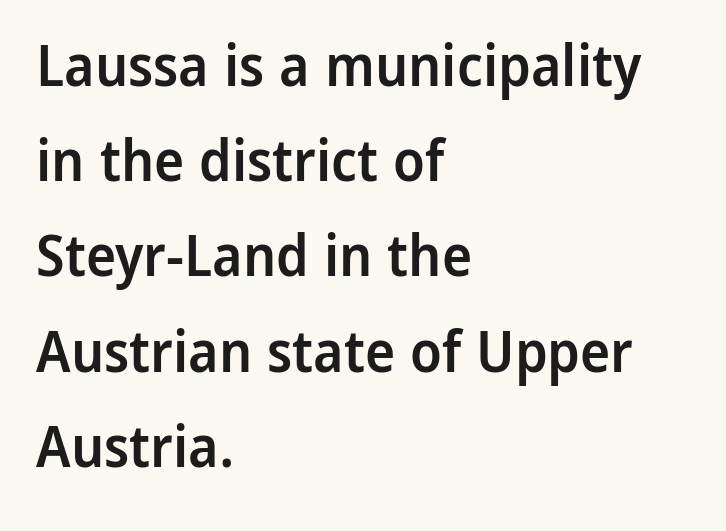
{"serif": "no", "italic": "no", "bold": "semi", "weight": "semibold", "width": "normal", "stroke_contrast": "low", "x_height": "medium", "monospaced": "no", "underline": "no", "align": "left", "line_spacing": "normal", "line_spacing_ratio": 1.67, "letter_spacing": "normal", "letter_spacing_em": 0.0, "glyph_px": 57}
